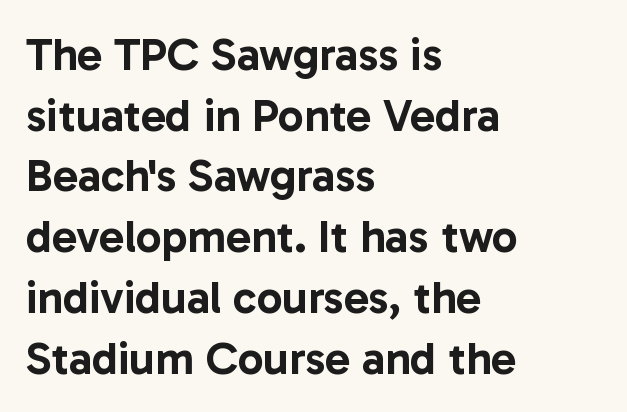
Q: Is the text italic (slanted)? A: No, it is upright.
Q: Is the typeface a serif or a sans-serif typeface? A: Sans-serif.
Q: Is the text underlined? A: No.
Q: How is the paragraph aligned? A: Left-aligned.
Q: Is the spacing between letters normal or unusually wide? A: Normal.
Q: Is the spacing between lines tight, normal or loose? A: Normal.
Q: Width (condensed, normal, or wide)? A: Normal.
Q: Stroke contrast? A: Low.
Q: x-height? A: Medium.
Q: Monospaced? A: No.
